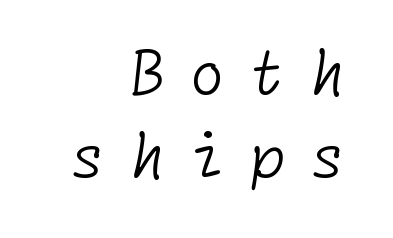
In terms of letterspacing, this is a distinctly airy, spread setting. Check under the words: just untouched page. These lines stack with their right ends in a neat column. Observe the absence of serifs on each vertical stroke in this sample. No heavy texture on the line: the type isn't bold.
